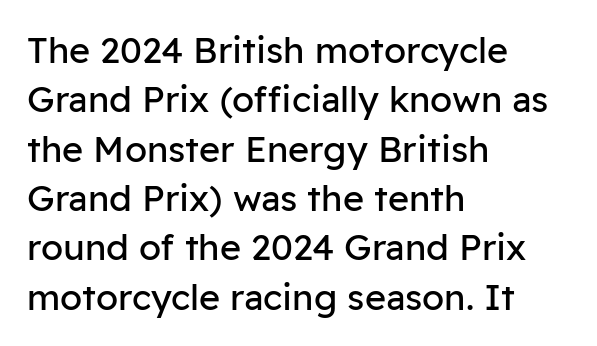
Q: Is the text bold? A: No.
Q: Is the text italic (slanted)? A: No, it is upright.
Q: Is the typeface a serif or a sans-serif typeface? A: Sans-serif.
Q: Is the text underlined? A: No.
Q: How is the paragraph aligned? A: Left-aligned.
Q: Is the spacing between letters normal or unusually wide? A: Normal.
Q: Is the spacing between lines tight, normal or loose? A: Normal.
Q: Width (condensed, normal, or wide)? A: Normal.
Q: Stroke contrast? A: Low.
Q: x-height? A: Medium.
Q: Monospaced? A: No.
